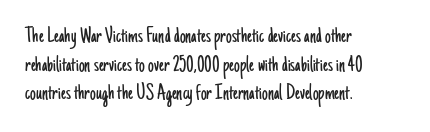
Beneath every word, the page is bare. On a weight scale, this lands at 450 or below. Look at the tracking — it's just the regular setting, nothing added. The typesetter chose a ragged-right arrangement here. Upright lettering throughout.
